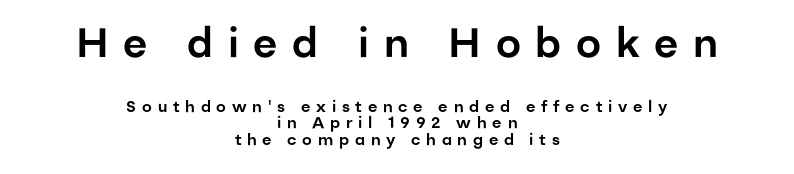
Rows of type sit shoulder to shoulder in the vertical direction. Quick note: underline off. This rendering employs a face without finishing strokes, i.e., a sans-serif. This is roman type, the default non-slanted kind. Character widths vary here, with narrow letters taking less room than wide ones.
